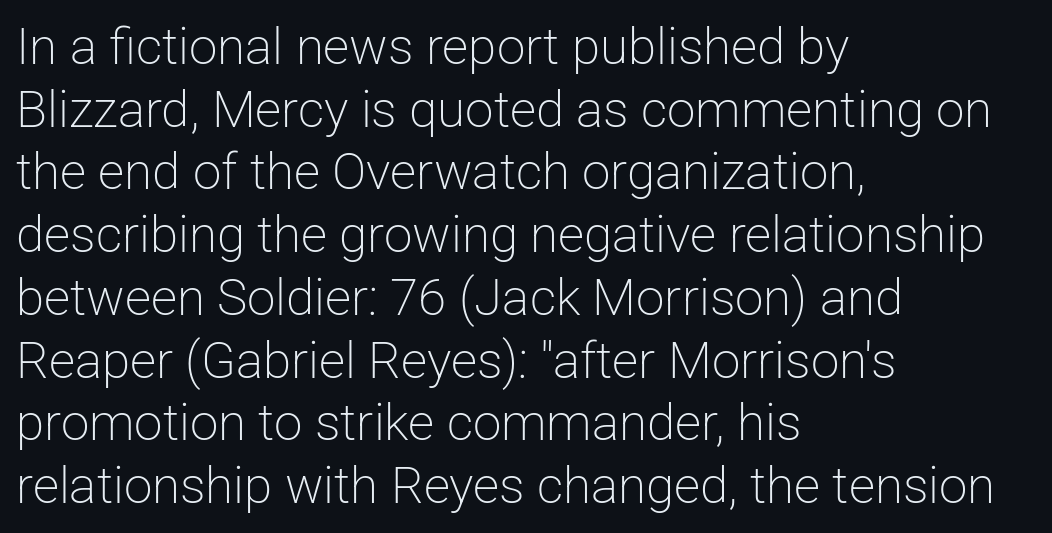
Check the space under the baseline: it is left empty. Weight class: somewhere from thin through regular. Notice how the passage keeps a crisp vertical edge on the left only. Italic: no, the glyphs are upright roman. This sample has the flowing, uneven cadence of proportional lettering.
